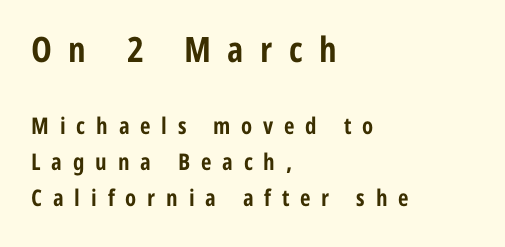
{"serif": "no", "italic": "no", "bold": "yes", "weight": "bold", "width": "condensed", "stroke_contrast": "low", "x_height": "medium", "monospaced": "no", "underline": "no", "align": "left", "line_spacing": "normal", "line_spacing_ratio": 1.57, "letter_spacing": "wide", "letter_spacing_em": 0.47, "larger_block": "first", "size_ratio": 1.52, "glyph_px": 35}
